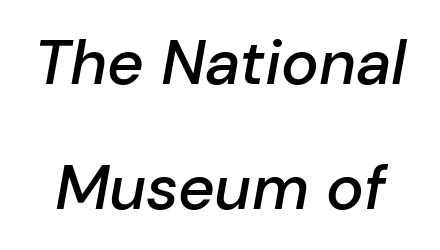
Q: Is the text bold? A: Semi-bold.
Q: Is the text italic (slanted)? A: Yes, it leans right by about 10 degrees.
Q: Is the text underlined? A: No.
Q: Is the spacing between letters normal or unusually wide? A: Normal.
Q: Is the spacing between lines tight, normal or loose? A: Loose.
Q: Width (condensed, normal, or wide)? A: Normal.
Q: Stroke contrast? A: Low.
Q: x-height? A: Medium.
Q: Monospaced? A: No.
